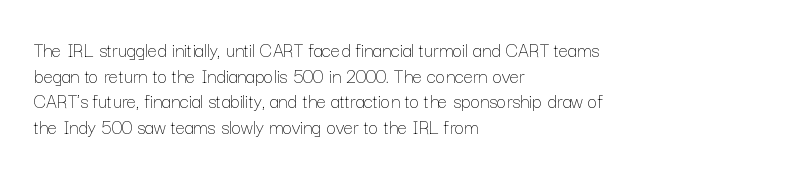
Does extra space separate the letters? No, they use regular spacing. The passage is arranged the way most books set body copy — flush left. The area under the type is left untouched. The face looks like a standard text weight, possibly lighter. Notice how the stems are strictly vertical — no italics here.
